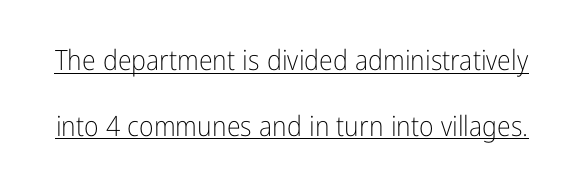
Q: Is the text bold? A: No.
Q: Is the text italic (slanted)? A: No, it is upright.
Q: Is the typeface a serif or a sans-serif typeface? A: Sans-serif.
Q: Is the text underlined? A: Yes.
Q: Is the spacing between letters normal or unusually wide? A: Normal.
Q: Is the spacing between lines tight, normal or loose? A: Loose.
Q: Width (condensed, normal, or wide)? A: Condensed.
Q: Stroke contrast? A: Low.
Q: x-height? A: Medium.
Q: Monospaced? A: No.
